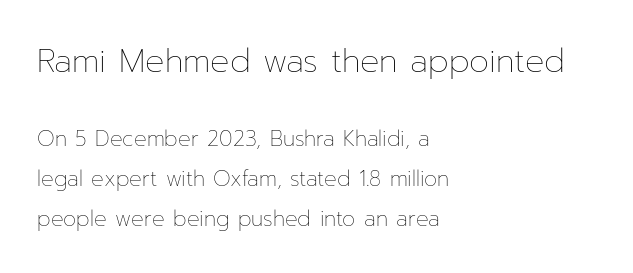
Horizontal bands of white between lines are thick stripes. Standard letterfit; no display-style spreading of the glyphs. Horizontally, the lines are justified to the leading edge only. The font sits on the lighter half of the weight spectrum, regular included.
